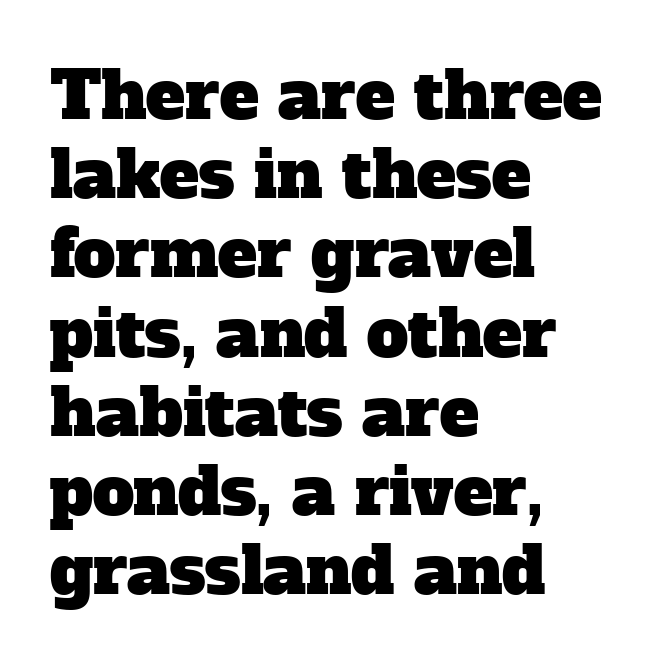
Proportional: the letters do not fall into vertical columns. Spacing between characters is what you'd get straight out of the box. These lines stack with their left ends in a neat column. Examine the stroke ends and you'll spot serifs. Quick note: underline off.
